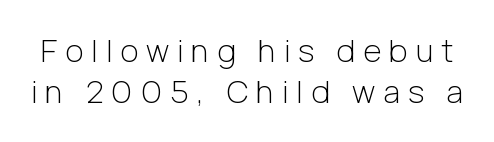
The image shows 31 px light sans-serif type, upright; set normal line spacing (1.33x), unusually wide letter spacing (+0.26 em), not underlined; low stroke contrast and a medium x-height.
